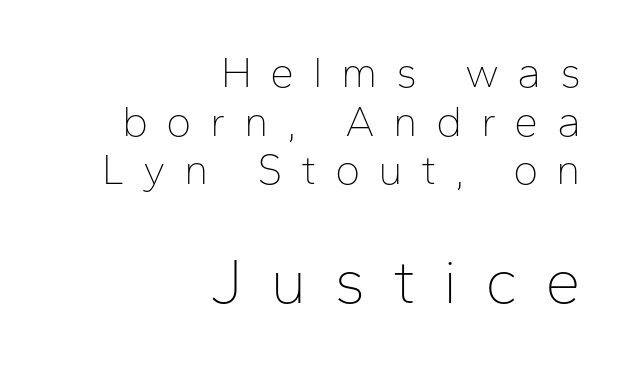
Q: Is the text bold? A: No.
Q: Is the text italic (slanted)? A: No, it is upright.
Q: Is the typeface a serif or a sans-serif typeface? A: Sans-serif.
Q: Is the text underlined? A: No.
Q: How is the paragraph aligned? A: Right-aligned.
Q: Is the spacing between letters normal or unusually wide? A: Unusually wide.
Q: Is the spacing between lines tight, normal or loose? A: Tight.
Q: Which block of text is set in a larger size, the first (top) or the second (bottom)? A: The second (bottom) one.
Q: Width (condensed, normal, or wide)? A: Normal.
Q: Stroke contrast? A: Low.
Q: x-height? A: Medium.
Q: Monospaced? A: No.
